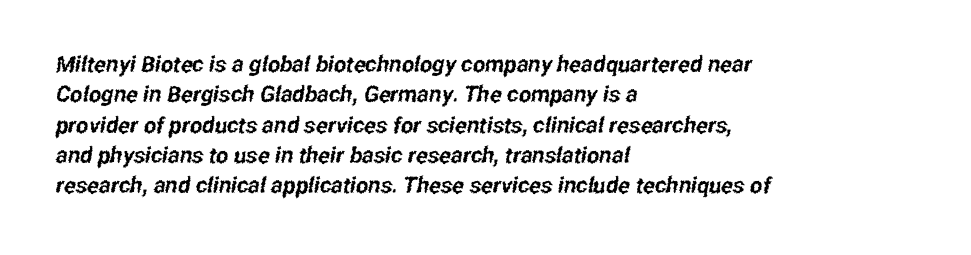
{"underline": "no", "align": "left", "line_spacing": "normal", "line_spacing_ratio": 1.38, "letter_spacing": "normal", "letter_spacing_em": 0.0, "glyph_px": 22}
